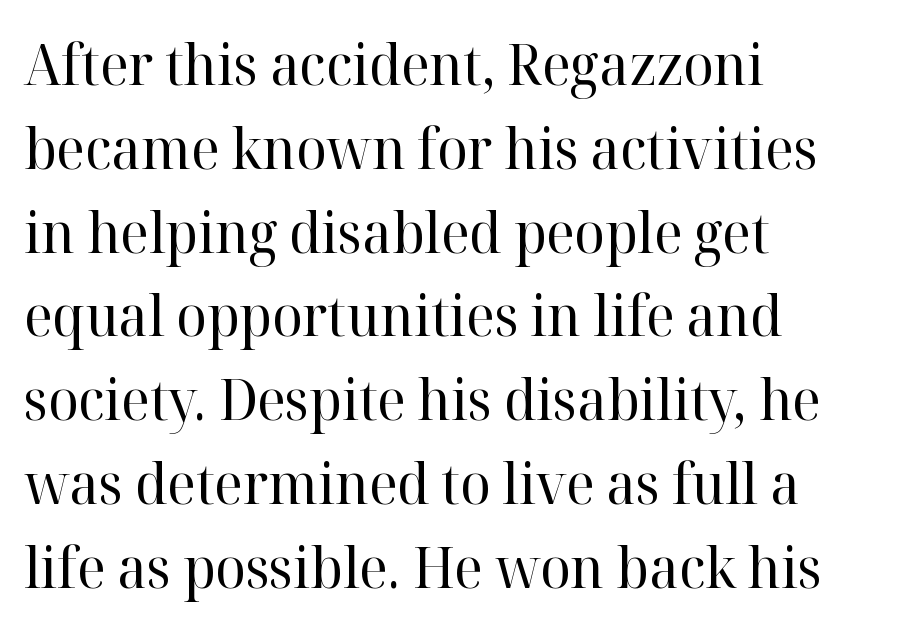
The image shows 57 px regular-weight serif type, upright; set left-aligned, normal line spacing (1.47x), normal letter spacing, not underlined; high stroke contrast and a medium x-height.
